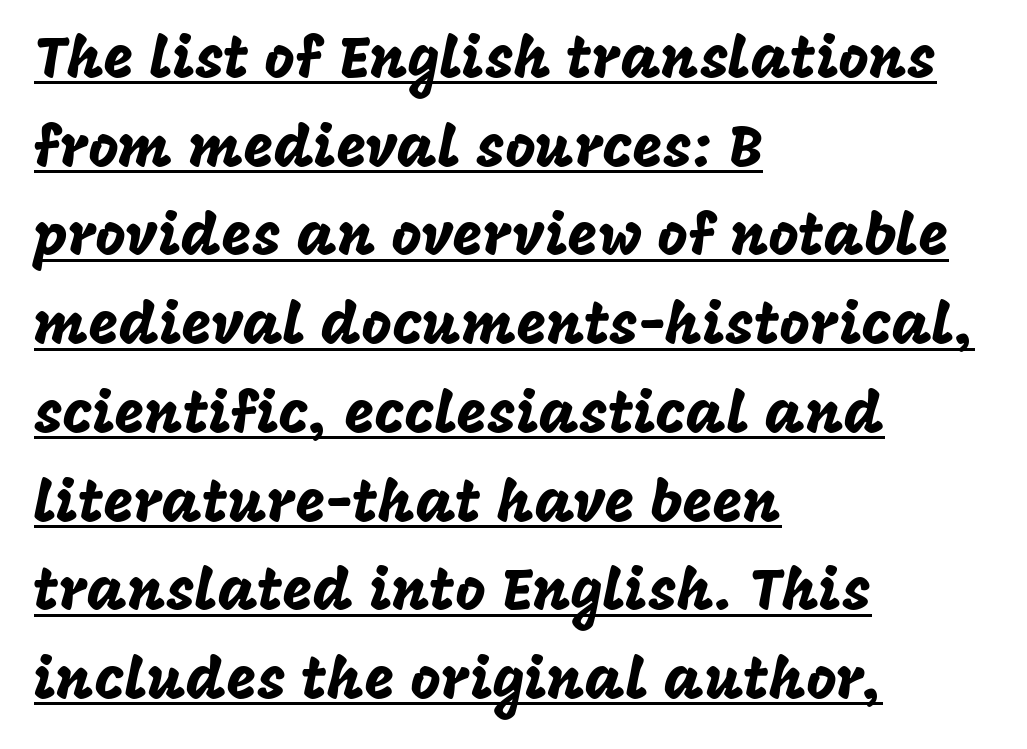
{"serif": "no", "width": "normal", "stroke_contrast": "low", "x_height": "large", "monospaced": "no", "underline": "yes", "align": "left", "line_spacing": "normal", "line_spacing_ratio": 1.53, "letter_spacing": "normal", "letter_spacing_em": 0.0, "glyph_px": 58}
